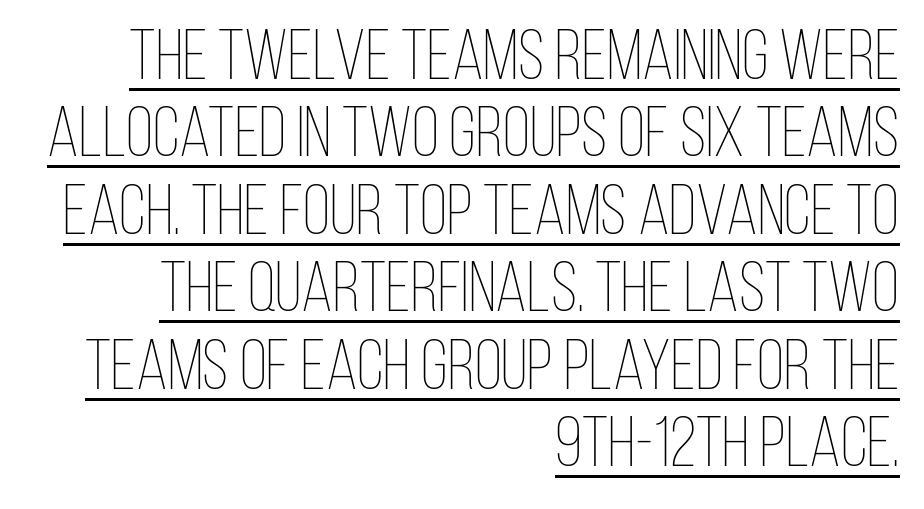
Line spacing here is tight. The lettering is marked with a stroke running underneath it. No heavy texture on the line: the type isn't bold. These lines are rendered in a variable-pitch font.
